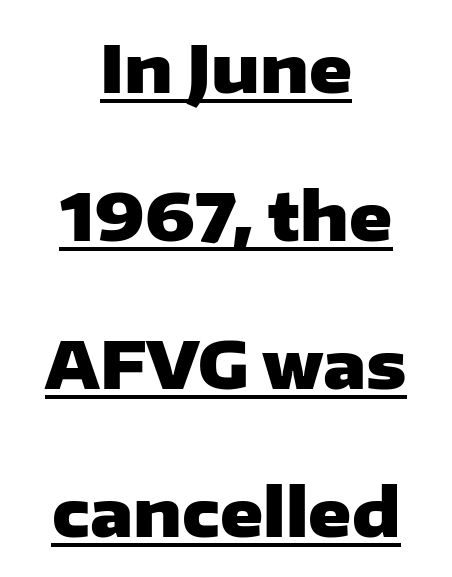
{"serif": "no", "italic": "no", "bold": "yes", "weight": "heavy", "width": "wide", "stroke_contrast": "low", "x_height": "medium", "monospaced": "no", "underline": "yes", "align": "center", "line_spacing": "loose", "line_spacing_ratio": 2.24, "letter_spacing": "normal", "letter_spacing_em": 0.0, "glyph_px": 66}
